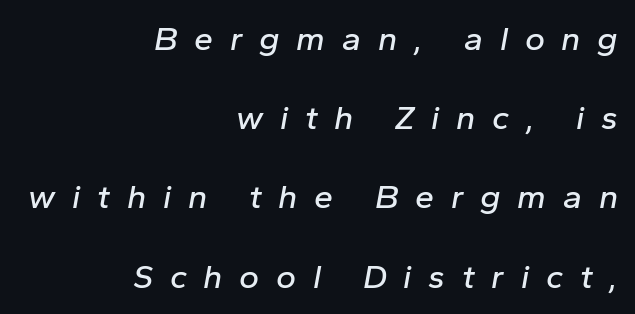
Q: Is the text italic (slanted)? A: Yes, it leans right by about 10 degrees.
Q: Is the text underlined? A: No.
Q: How is the paragraph aligned? A: Right-aligned.
Q: Is the spacing between letters normal or unusually wide? A: Unusually wide.
Q: Is the spacing between lines tight, normal or loose? A: Loose.
Q: Width (condensed, normal, or wide)? A: Normal.
Q: Stroke contrast? A: Low.
Q: x-height? A: Medium.
Q: Monospaced? A: No.
